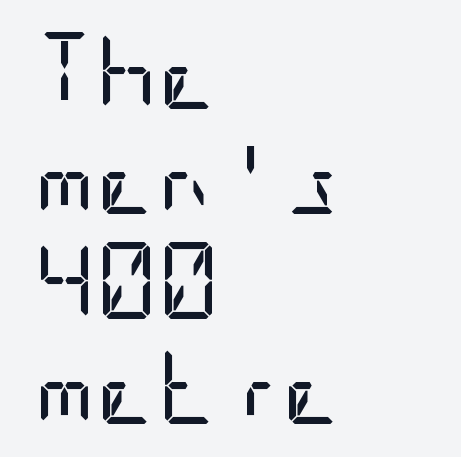
The image shows 76 px regular-weight, condensed sans-serif type, upright; set left-aligned, normal line spacing (1.38x), normal letter spacing, not underlined; low stroke contrast and a large x-height.
